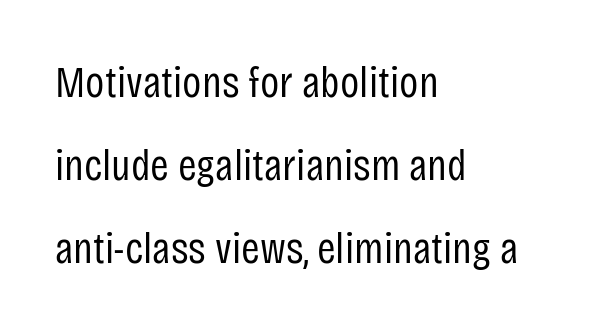
Q: Is the text bold? A: No.
Q: Is the text italic (slanted)? A: No, it is upright.
Q: Is the typeface a serif or a sans-serif typeface? A: Sans-serif.
Q: Is the text underlined? A: No.
Q: How is the paragraph aligned? A: Left-aligned.
Q: Is the spacing between letters normal or unusually wide? A: Normal.
Q: Width (condensed, normal, or wide)? A: Condensed.
Q: Stroke contrast? A: Low.
Q: x-height? A: Large.
Q: Monospaced? A: No.
